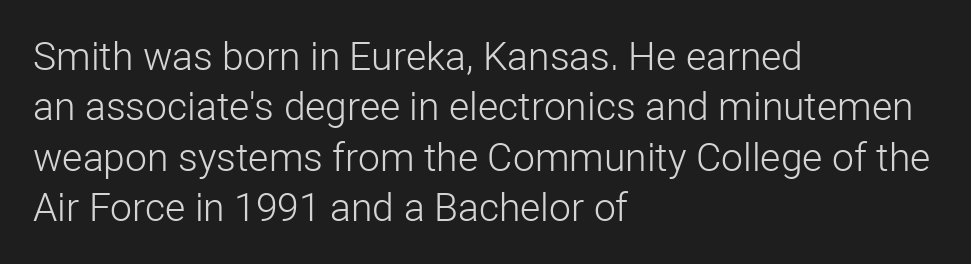
{"serif": "no", "italic": "no", "bold": "no", "weight": "light", "width": "normal", "stroke_contrast": "low", "x_height": "medium", "monospaced": "no", "underline": "no", "align": "left", "line_spacing": "normal", "line_spacing_ratio": 1.29, "letter_spacing": "normal", "letter_spacing_em": 0.0, "glyph_px": 39}
